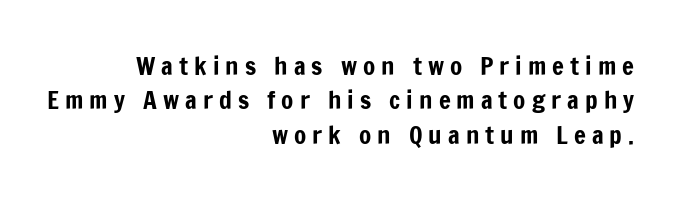
The image shows 25 px text type, upright; set right-aligned, normal line spacing (1.38x), unusually wide letter spacing (+0.24 em), not underlined.
